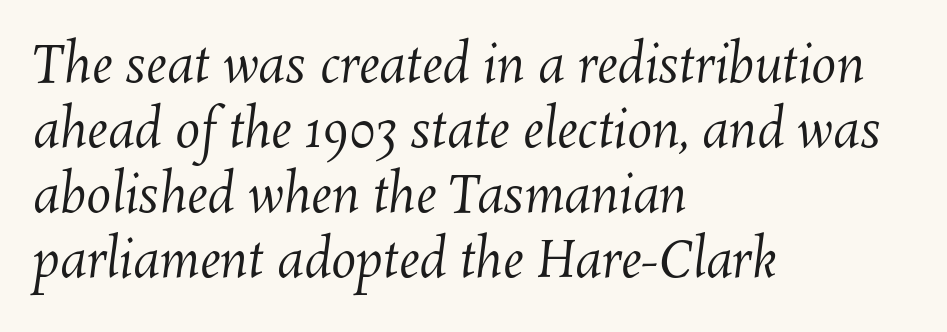
The image shows 50 px regular-weight type; set left-aligned, normal line spacing (1.3x), normal letter spacing, not underlined; medium stroke contrast and a medium x-height.
